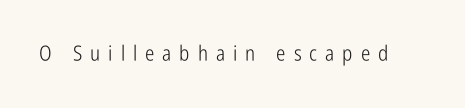
{"italic": "no", "bold": "no", "underline": "no", "letter_spacing": "wide", "letter_spacing_em": 0.38, "glyph_px": 21}
